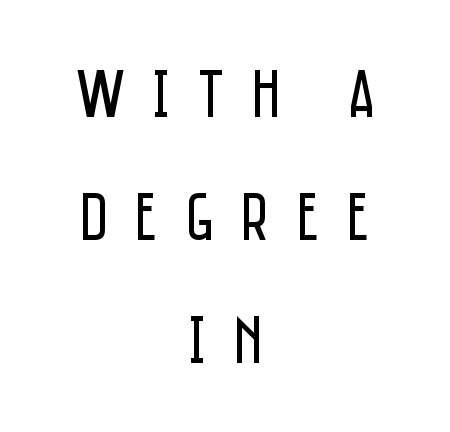
Q: Is the text bold? A: No.
Q: Is the text italic (slanted)? A: No, it is upright.
Q: Is the typeface a serif or a sans-serif typeface? A: Sans-serif.
Q: Is the text underlined? A: No.
Q: How is the paragraph aligned? A: Centered.
Q: Is the spacing between letters normal or unusually wide? A: Unusually wide.
Q: Width (condensed, normal, or wide)? A: Condensed.
Q: Stroke contrast? A: Low.
Q: x-height? A: Large.
Q: Monospaced? A: No.
